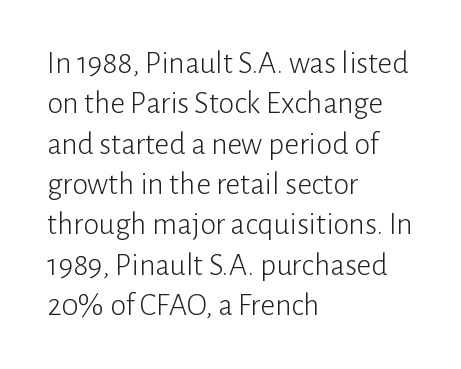
A typesetter would mark this as roman, not italic. The rendering uses natural spacing where letterforms have individual widths. The space beneath each line is pristine and unruled. This rendering employs a face without finishing strokes, i.e., a sans-serif. Compared with typical body copy, the letter spacing here is the same.
